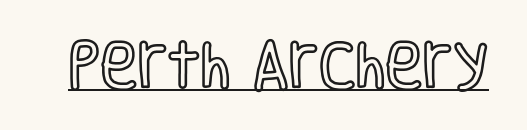
Q: Is the text italic (slanted)? A: No, it is upright.
Q: Is the text underlined? A: Yes.
Q: Is the spacing between letters normal or unusually wide? A: Normal.
Q: Width (condensed, normal, or wide)? A: Condensed.
Q: x-height? A: Large.
Q: Monospaced? A: No.
